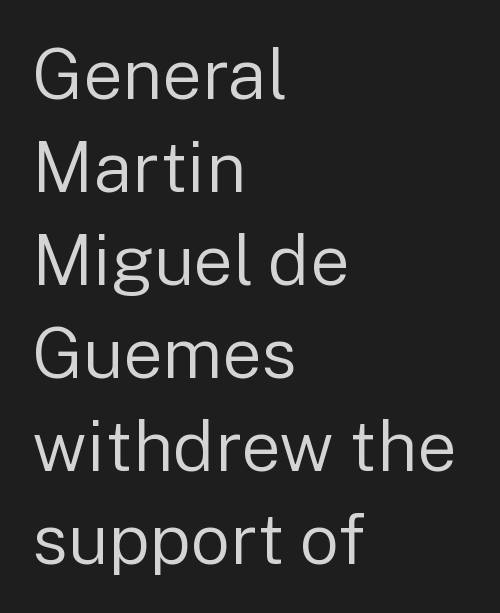
{"serif": "no", "italic": "no", "bold": "no", "weight": "regular", "width": "normal", "stroke_contrast": "low", "x_height": "medium", "monospaced": "no", "underline": "no", "align": "left", "line_spacing": "normal", "line_spacing_ratio": 1.33, "letter_spacing": "normal", "letter_spacing_em": 0.0, "glyph_px": 70}
